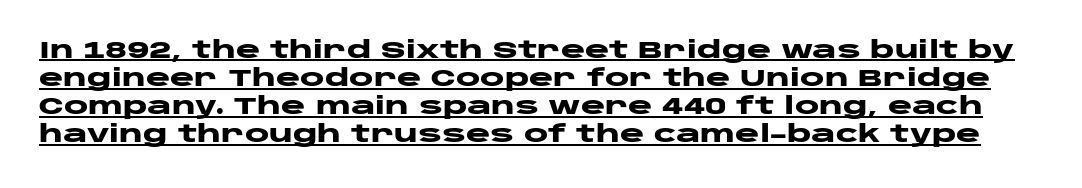
The image shows 23 px bold type, upright; set line spacing 1.22x, normal letter spacing, underlined.
